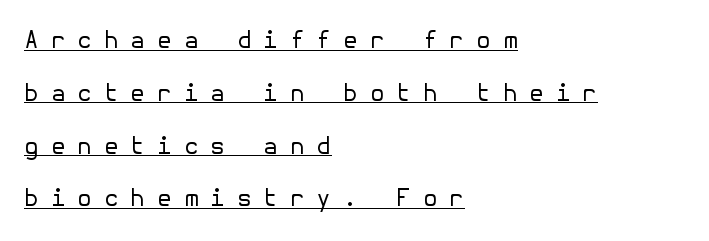
The image shows 24 px text type, upright; set left-aligned, loose line spacing (2.2x), unusually wide letter spacing (+0.49 em), underlined.
